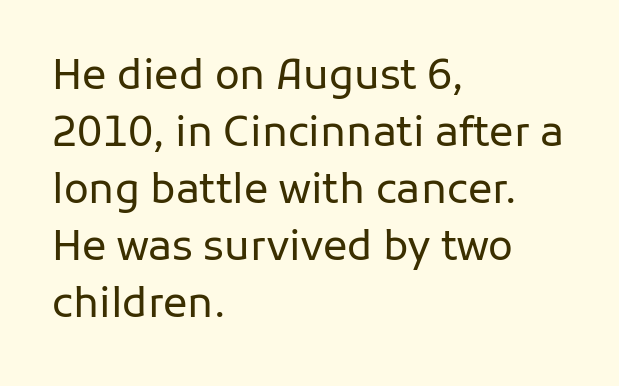
Just letters on the line, the space beneath them empty. In terms of posture, this sample is upright. Proportional: the letters do not fall into vertical columns. Baseline-to-baseline distance is the conventional proportion of letter height. The text block is weighted toward the left margin, trailing off unevenly rightward. The rendering keeps characters at their native spacing.
